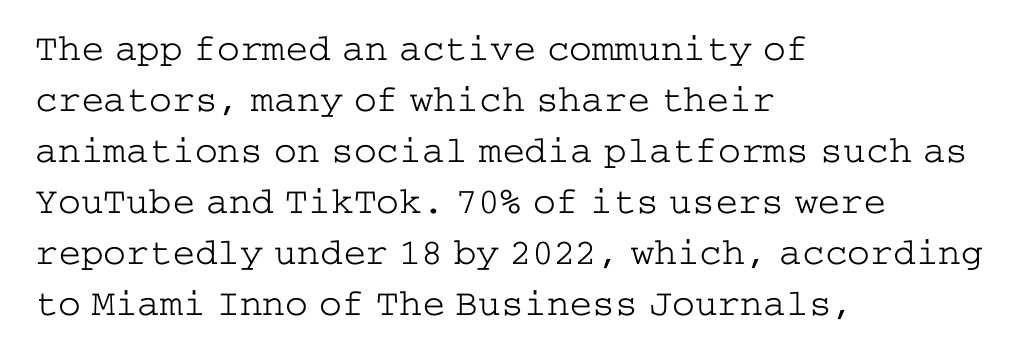
{"serif": "yes", "italic": "no", "bold": "no", "weight": "light", "width": "wide", "stroke_contrast": "low", "x_height": "medium", "underline": "no", "align": "left", "line_spacing": "normal", "line_spacing_ratio": 1.34, "letter_spacing": "normal", "letter_spacing_em": 0.0, "glyph_px": 38}
